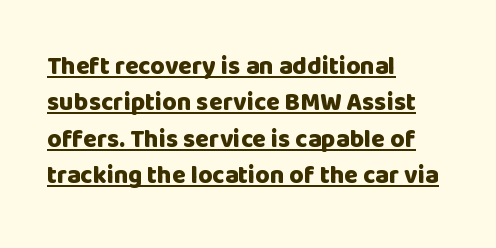
{"italic": "no", "bold": "yes", "underline": "yes", "align": "left", "line_spacing": "normal", "line_spacing_ratio": 1.46, "letter_spacing": "normal", "letter_spacing_em": 0.0, "glyph_px": 25}
